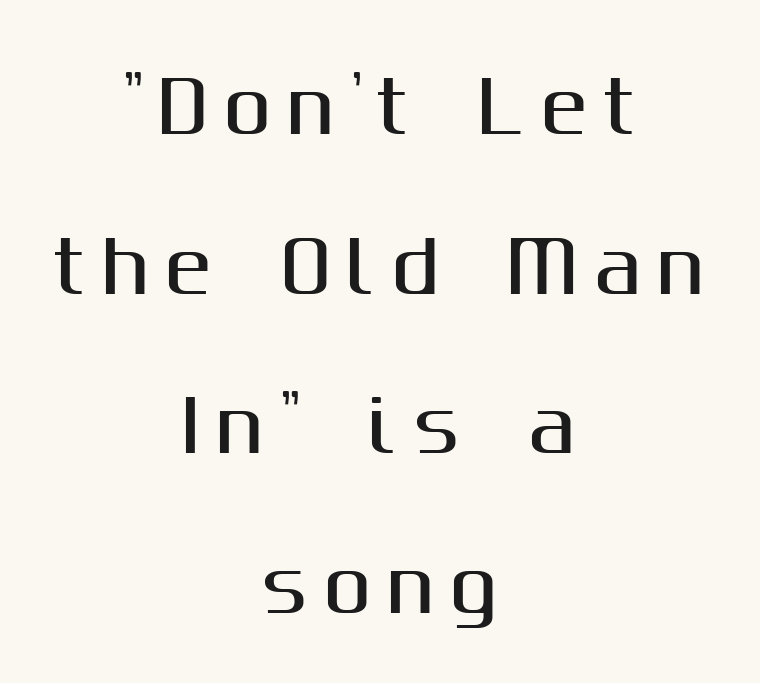
The image shows 71 px sans-serif type, upright; set centered, loose line spacing (2.25x), unusually wide letter spacing (+0.22 em), not underlined; medium stroke contrast and a medium x-height.
